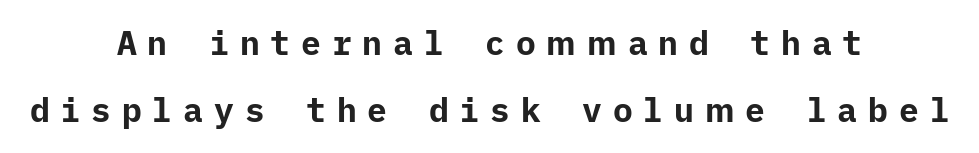
{"serif": "no", "italic": "no", "bold": "yes", "weight": "bold", "width": "normal", "stroke_contrast": "low", "x_height": "medium", "underline": "no", "align": "center", "line_spacing": "loose", "line_spacing_ratio": 2.02, "letter_spacing": "wide", "letter_spacing_em": 0.33, "glyph_px": 33}
